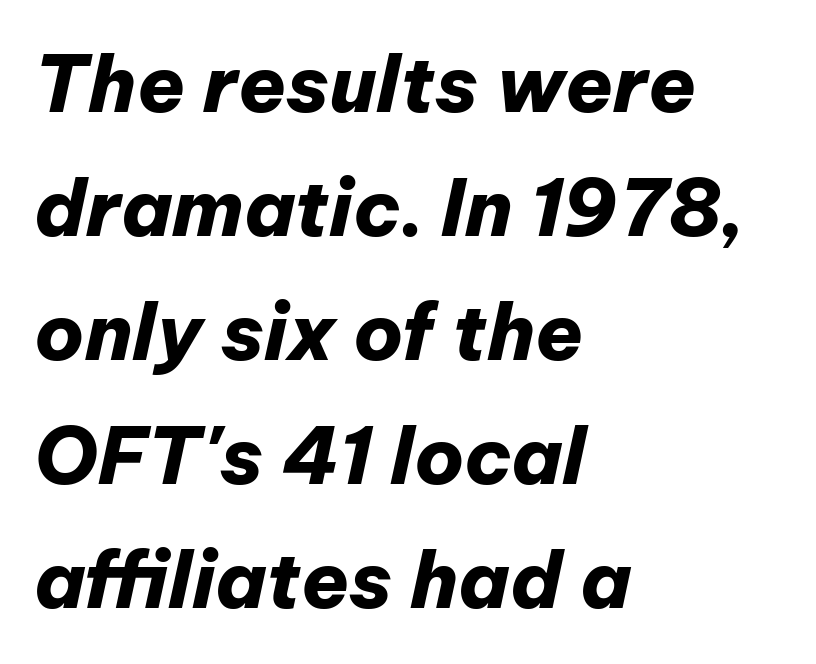
Nobody drew a line under any word here. In terms of posture, this sample is oblique. Which margin do the lines hug? The left one — the right edge is uneven. Weight: bold.
